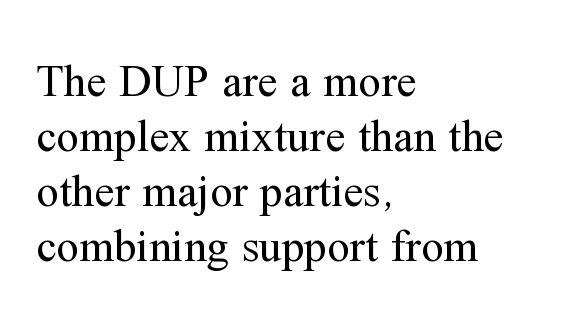
Q: Is the text bold? A: No.
Q: Is the text italic (slanted)? A: No, it is upright.
Q: Is the typeface a serif or a sans-serif typeface? A: Serif.
Q: Is the text underlined? A: No.
Q: How is the paragraph aligned? A: Left-aligned.
Q: Is the spacing between letters normal or unusually wide? A: Normal.
Q: Width (condensed, normal, or wide)? A: Normal.
Q: Stroke contrast? A: Medium.
Q: x-height? A: Medium.
Q: Monospaced? A: No.
